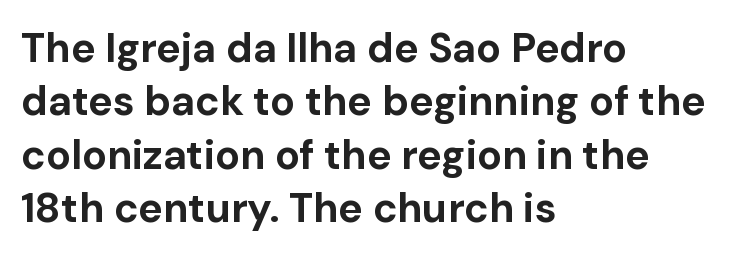
The image shows 41 px bold sans-serif type, upright; set left-aligned, normal line spacing (1.3x), normal letter spacing, not underlined; low stroke contrast and a medium x-height.
